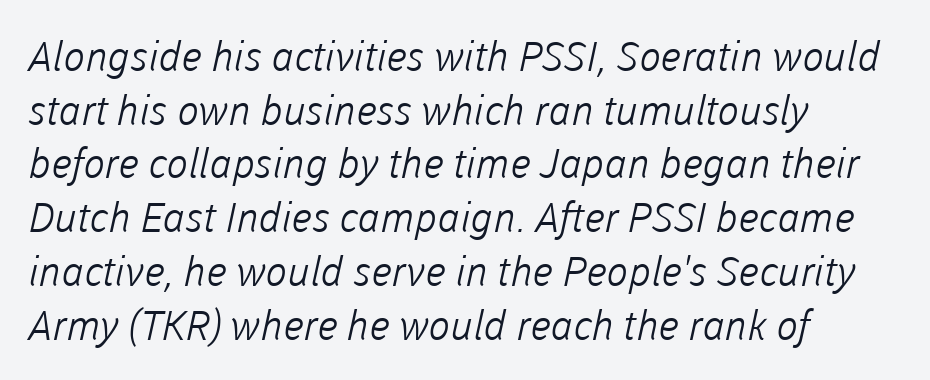
The strokes carry an ordinary text weight at most. Proportional: the letters do not fall into vertical columns. Summary of vertical rhythm: regular, with standard interline spacing. Underline: absent.
